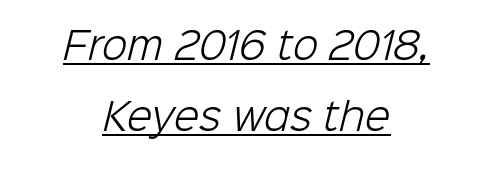
{"serif": "no", "bold": "no", "weight": "light", "width": "normal", "stroke_contrast": "low", "x_height": "medium", "monospaced": "no", "underline": "yes", "align": "center", "line_spacing": "loose", "line_spacing_ratio": 1.91, "letter_spacing": "normal", "letter_spacing_em": 0.0, "glyph_px": 37}
